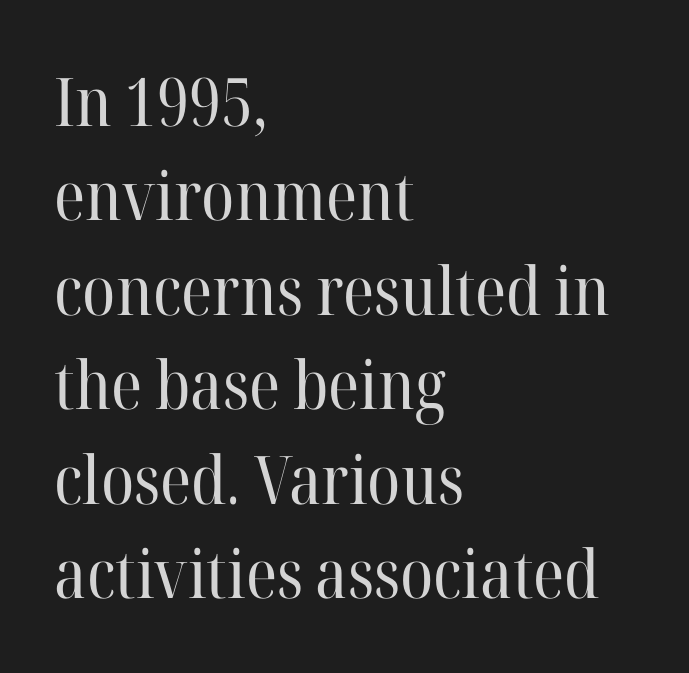
Q: Is the text bold? A: No.
Q: Is the text italic (slanted)? A: No, it is upright.
Q: Is the typeface a serif or a sans-serif typeface? A: Serif.
Q: Is the text underlined? A: No.
Q: How is the paragraph aligned? A: Left-aligned.
Q: Is the spacing between letters normal or unusually wide? A: Normal.
Q: Is the spacing between lines tight, normal or loose? A: Normal.
Q: Width (condensed, normal, or wide)? A: Normal.
Q: Stroke contrast? A: High.
Q: x-height? A: Medium.
Q: Monospaced? A: No.
